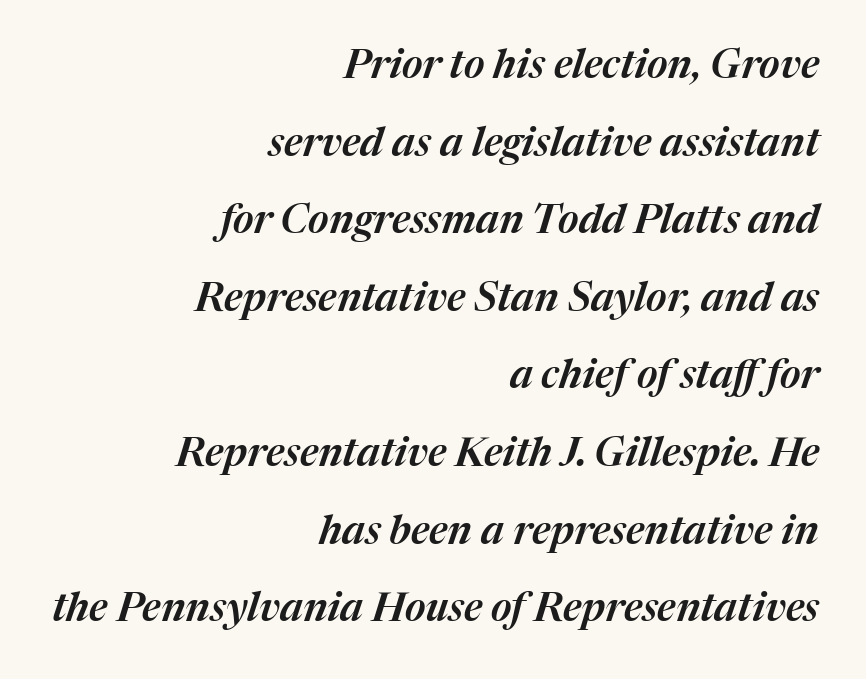
{"italic": "yes", "lean": "right", "slant_degrees": 17, "width": "normal", "stroke_contrast": "medium", "x_height": "medium", "monospaced": "no", "underline": "no", "align": "right", "line_spacing": "loose", "line_spacing_ratio": 1.94, "letter_spacing": "normal", "letter_spacing_em": 0.0, "glyph_px": 40}
